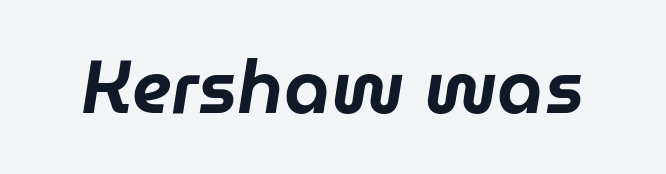
{"italic": "yes", "lean": "right", "slant_degrees": 9, "width": "normal", "stroke_contrast": "low", "x_height": "medium", "monospaced": "no", "underline": "no", "letter_spacing": "normal", "letter_spacing_em": 0.0, "glyph_px": 74}
